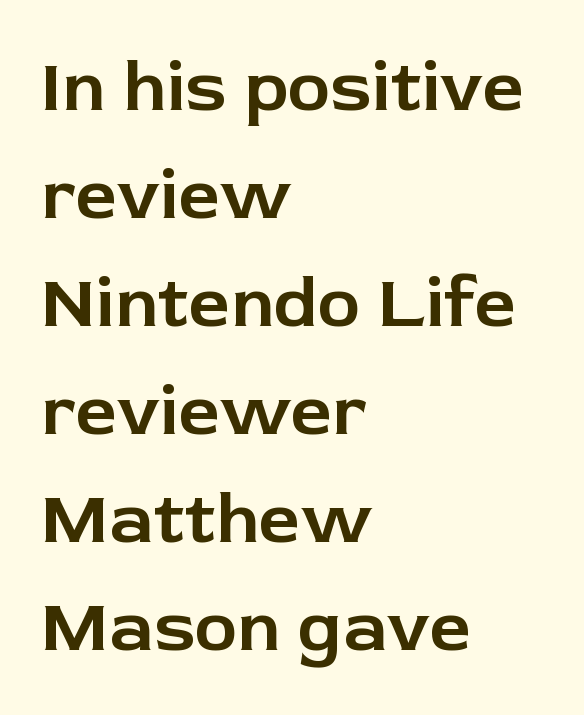
Q: Is the text italic (slanted)? A: No, it is upright.
Q: Is the typeface a serif or a sans-serif typeface? A: Sans-serif.
Q: Is the text underlined? A: No.
Q: How is the paragraph aligned? A: Left-aligned.
Q: Is the spacing between letters normal or unusually wide? A: Normal.
Q: Is the spacing between lines tight, normal or loose? A: Normal.
Q: Width (condensed, normal, or wide)? A: Normal.
Q: Stroke contrast? A: Low.
Q: x-height? A: Medium.
Q: Monospaced? A: No.
